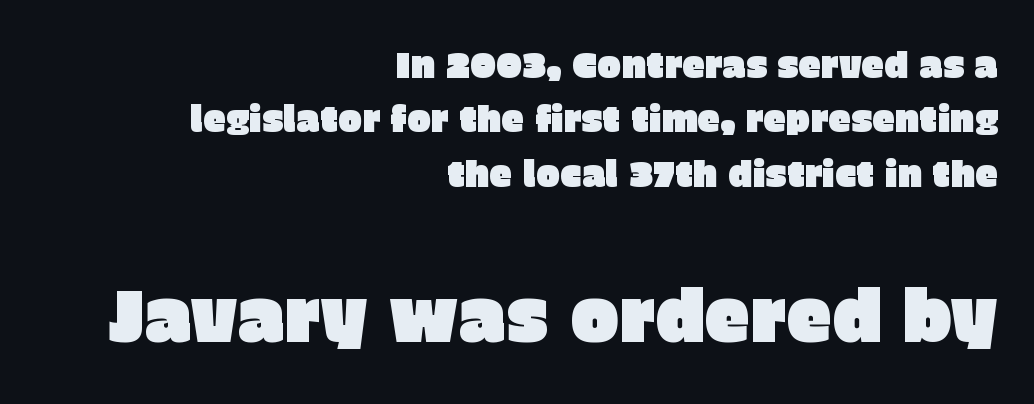
The image shows 73 px sans-serif type, upright; set right-aligned, normal line spacing (1.51x), normal letter spacing, not underlined; the second (bottom) block is 2.03x larger; low stroke contrast and a large x-height.
